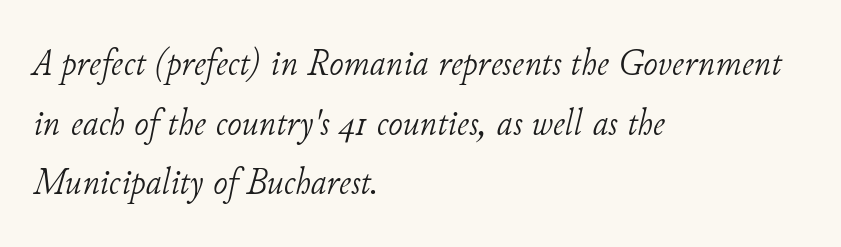
{"serif": "yes", "italic": "yes", "lean": "right", "slant_degrees": 11, "bold": "no", "weight": "light", "width": "normal", "stroke_contrast": "low", "x_height": "small", "monospaced": "no", "underline": "no", "align": "left", "line_spacing": "normal", "line_spacing_ratio": 1.53, "letter_spacing": "normal", "letter_spacing_em": 0.0, "glyph_px": 39}
